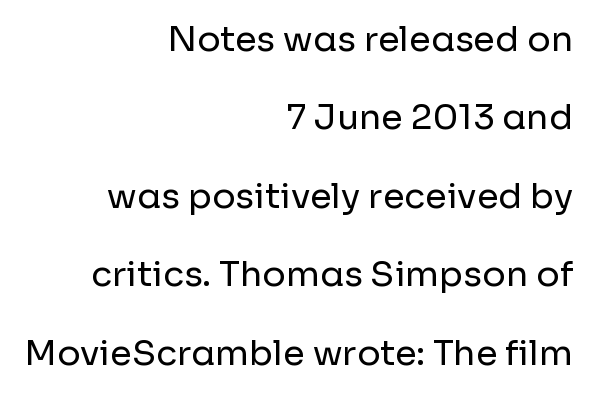
The image shows 35 px regular-weight sans-serif type, upright; set right-aligned, loose line spacing (2.24x), normal letter spacing, not underlined; low stroke contrast and a medium x-height.
